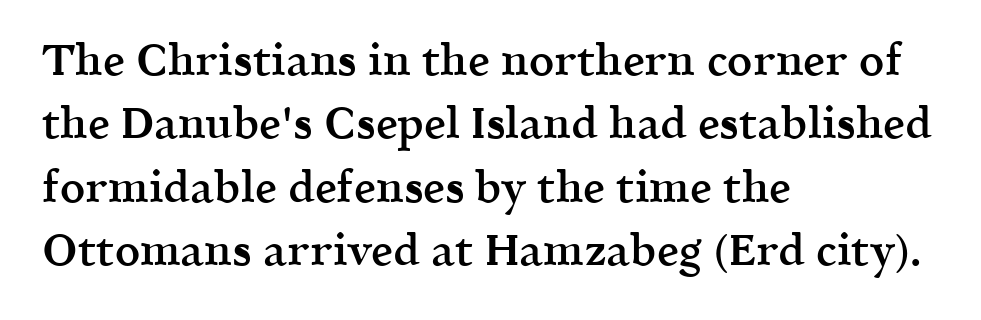
The letters sit at their default tracking, neither squeezed nor spread. The lettering stays uniformly vertical, giving the passage a roman look. A typesetter would call this proportional, since set widths differ per character. Alignment: flush left. Notice the strokes are somewhat thickened but not fully heavy: this is a semibold. Unmarked baselines from the first word to the last.
